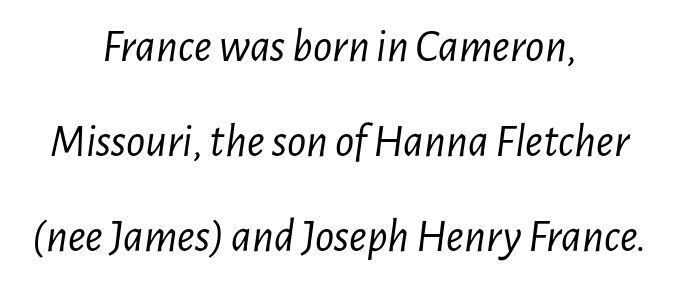
{"italic": "yes", "lean": "right", "slant_degrees": 7, "bold": "no", "weight": "light", "width": "condensed", "stroke_contrast": "low", "x_height": "medium", "monospaced": "no", "underline": "no", "align": "center", "line_spacing": "loose", "line_spacing_ratio": 2.02, "letter_spacing": "normal", "letter_spacing_em": 0.0, "glyph_px": 47}
